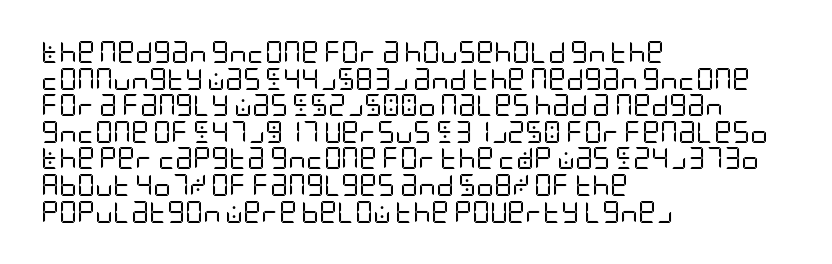
Q: Is the text bold? A: No.
Q: Is the text italic (slanted)? A: No, it is upright.
Q: Is the text underlined? A: No.
Q: How is the paragraph aligned? A: Left-aligned.
Q: Is the spacing between letters normal or unusually wide? A: Normal.
